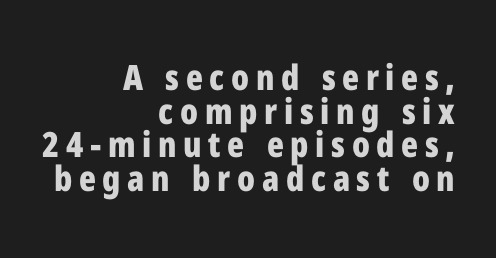
A typesetter would label this face a sans. The letters stand straight up with perfectly vertical stems. Has an underline been added? It has not. Vertically, the passage feels compressed, each row crowding the next.
